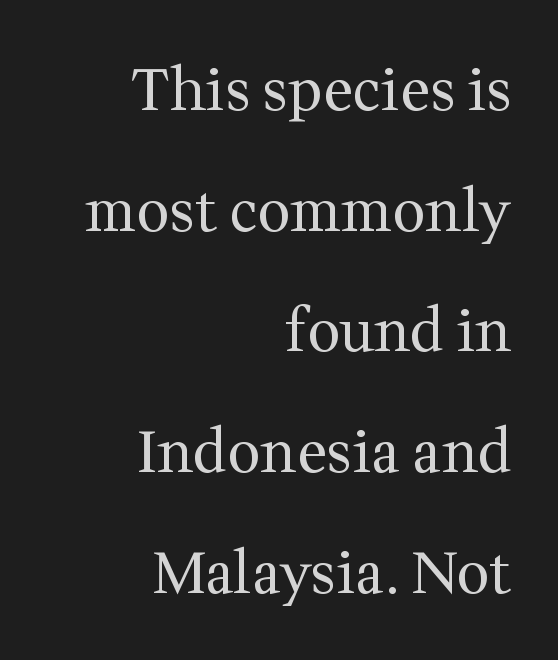
Q: Is the text bold? A: No.
Q: Is the text italic (slanted)? A: No, it is upright.
Q: Is the typeface a serif or a sans-serif typeface? A: Serif.
Q: Is the text underlined? A: No.
Q: How is the paragraph aligned? A: Right-aligned.
Q: Is the spacing between letters normal or unusually wide? A: Normal.
Q: Is the spacing between lines tight, normal or loose? A: Loose.
Q: Width (condensed, normal, or wide)? A: Normal.
Q: Stroke contrast? A: Medium.
Q: x-height? A: Medium.
Q: Monospaced? A: No.
